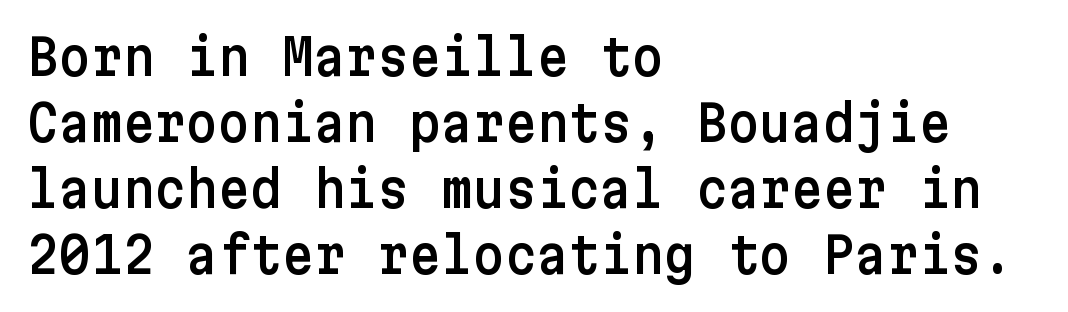
The glyphs in this specimen are sans serif. The space between consecutive lines is moderate. The strip under each line holds only bare page. Each line starts at the same left margin while the right side varies. Ascenders rise straight up at ninety degrees.
